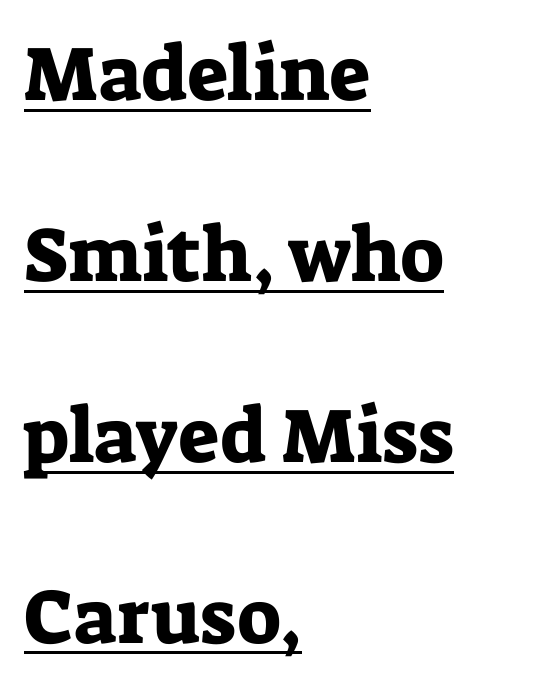
The image shows 77 px serif type, upright; set left-aligned, loose line spacing (2.35x), normal letter spacing, underlined; low stroke contrast and a medium x-height.
